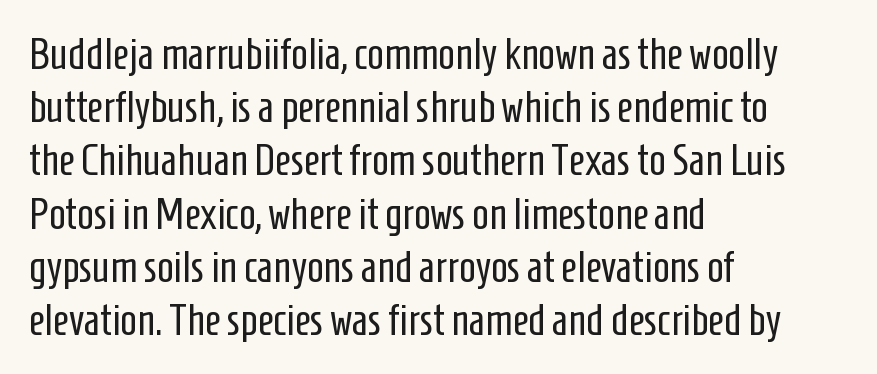
{"serif": "no", "italic": "no", "bold": "no", "weight": "regular", "width": "condensed", "stroke_contrast": "low", "x_height": "medium", "monospaced": "no", "underline": "no", "align": "left", "line_spacing_ratio": 1.21, "letter_spacing": "normal", "letter_spacing_em": 0.0, "glyph_px": 44}
